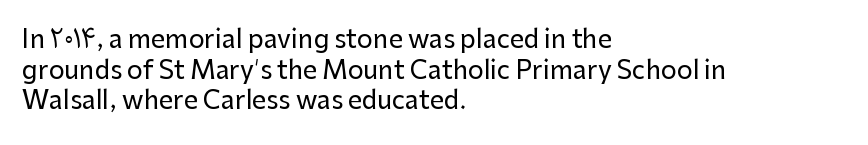
The image shows 25 px text type, upright; set left-aligned, line spacing 1.23x, normal letter spacing, not underlined.
